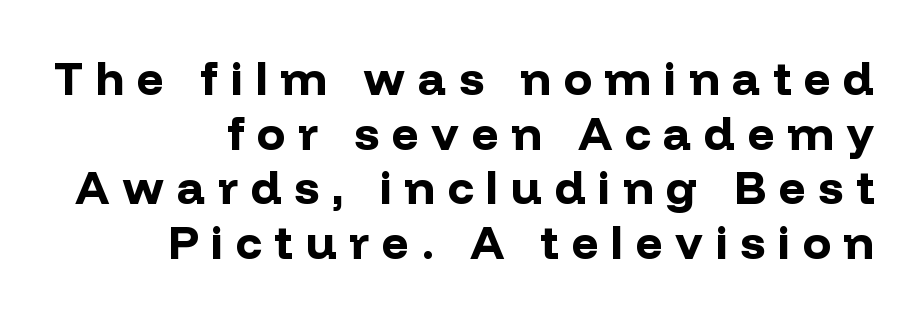
Q: Is the text bold? A: Yes.
Q: Is the text italic (slanted)? A: No, it is upright.
Q: Is the typeface a serif or a sans-serif typeface? A: Sans-serif.
Q: Is the text underlined? A: No.
Q: How is the paragraph aligned? A: Right-aligned.
Q: Is the spacing between letters normal or unusually wide? A: Unusually wide.
Q: Width (condensed, normal, or wide)? A: Normal.
Q: Stroke contrast? A: Low.
Q: x-height? A: Medium.
Q: Monospaced? A: No.
